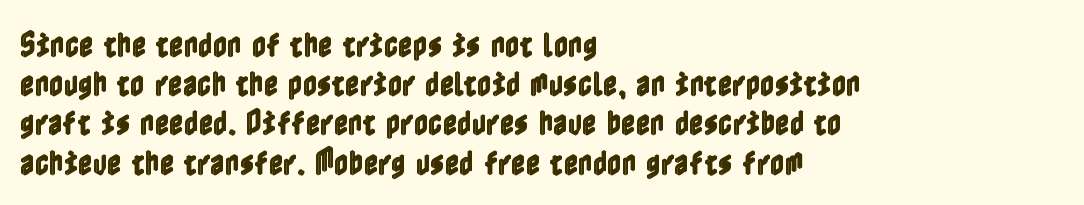
{"italic": "no", "width": "condensed", "x_height": "medium", "underline": "no", "align": "left", "line_spacing": "normal", "line_spacing_ratio": 1.4, "letter_spacing": "normal", "letter_spacing_em": 0.0, "glyph_px": 28}
